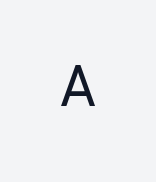
{"serif": "no", "italic": "no", "bold": "no", "weight": "regular", "width": "normal", "stroke_contrast": "low", "x_height": "medium", "monospaced": "no", "underline": "no", "letter_spacing": "wide", "letter_spacing_em": 0.39, "glyph_px": 59}
